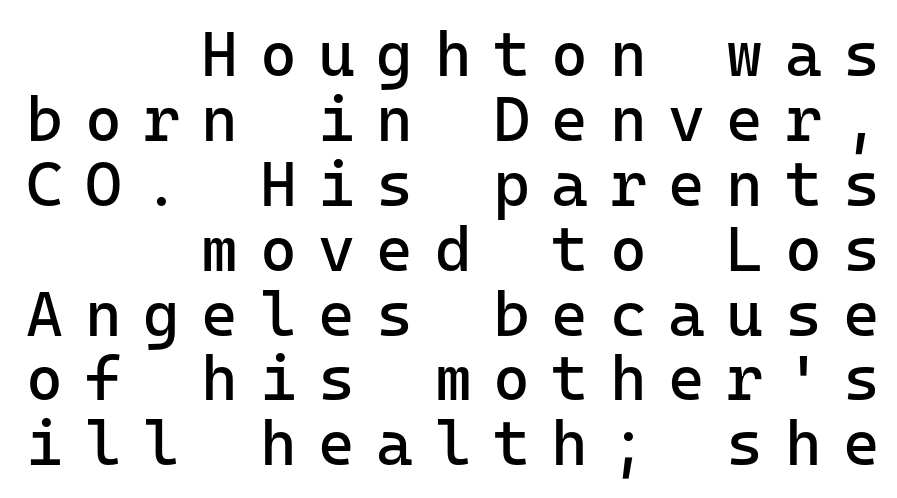
{"serif": "no", "italic": "no", "bold": "no", "weight": "regular", "width": "normal", "stroke_contrast": "low", "x_height": "medium", "monospaced": "yes", "underline": "no", "align": "right", "line_spacing": "tight", "line_spacing_ratio": 1.03, "letter_spacing": "wide", "letter_spacing_em": 0.34, "glyph_px": 63}
